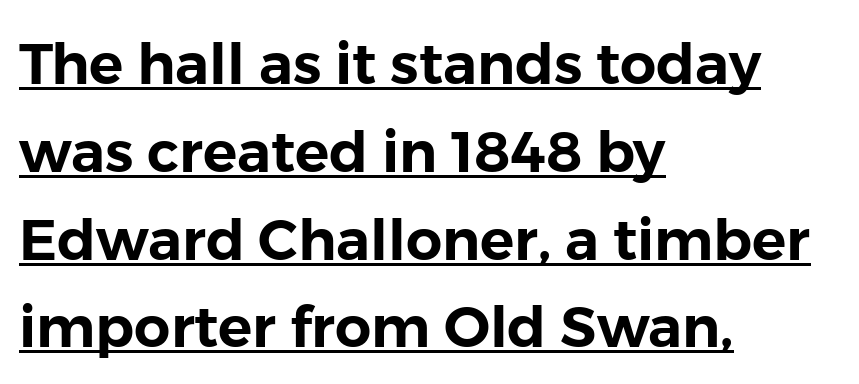
The image shows 57 px sans-serif type, upright; set left-aligned, normal line spacing (1.54x), normal letter spacing, underlined; low stroke contrast and a medium x-height.
